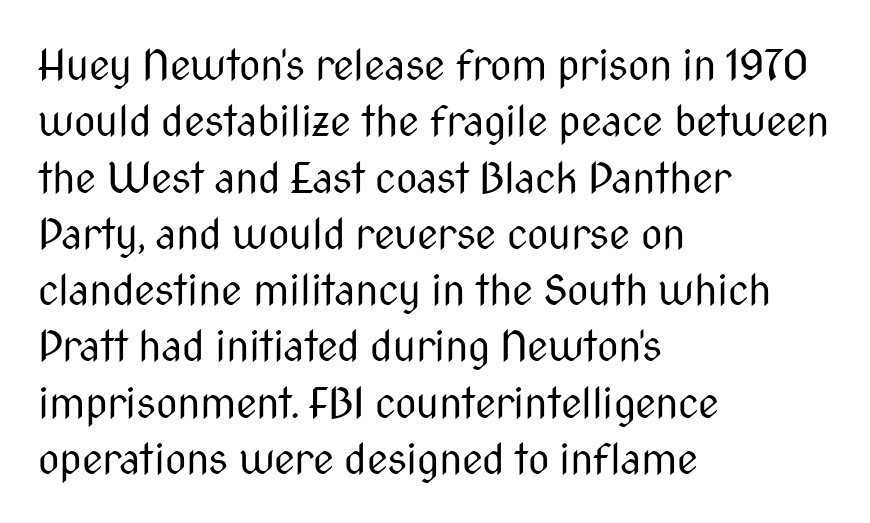
Q: Is the text bold? A: No.
Q: Is the text italic (slanted)? A: No, it is upright.
Q: Is the typeface a serif or a sans-serif typeface? A: Sans-serif.
Q: Is the text underlined? A: No.
Q: How is the paragraph aligned? A: Left-aligned.
Q: Is the spacing between letters normal or unusually wide? A: Normal.
Q: Is the spacing between lines tight, normal or loose? A: Normal.
Q: Width (condensed, normal, or wide)? A: Condensed.
Q: Stroke contrast? A: Medium.
Q: x-height? A: Medium.
Q: Monospaced? A: No.
